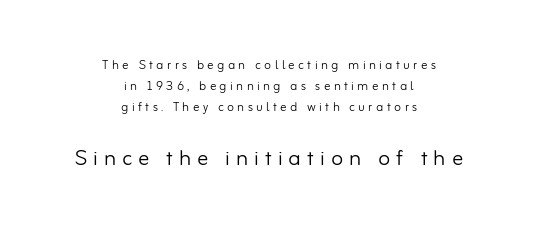
Q: Is the text bold? A: No.
Q: Is the text italic (slanted)? A: No, it is upright.
Q: Is the typeface a serif or a sans-serif typeface? A: Sans-serif.
Q: Is the text underlined? A: No.
Q: How is the paragraph aligned? A: Centered.
Q: Is the spacing between letters normal or unusually wide? A: Unusually wide.
Q: Is the spacing between lines tight, normal or loose? A: Normal.
Q: Which block of text is set in a larger size, the first (top) or the second (bottom)? A: The second (bottom) one.
Q: Width (condensed, normal, or wide)? A: Normal.
Q: Stroke contrast? A: Low.
Q: x-height? A: Small.
Q: Monospaced? A: No.
